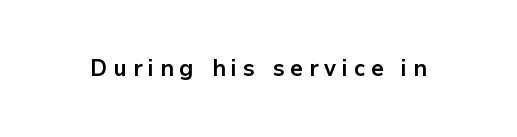
Decoration check: the copy has no underline. Look at the stroke-to-counter ratio: heavy, a bold. Substantial extra tracking has been applied to these lines. This sample uses an upright cut, with every glyph sitting square on the baseline.
